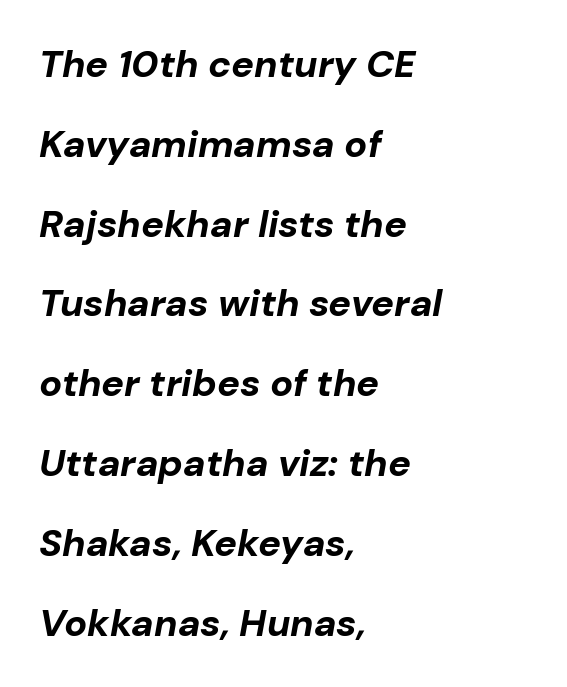
When letters slant like this, we call the style italic. This sample has the flowing, uneven cadence of proportional lettering. Letters rest on an invisible, unmarked baseline. In terms of weight, the rendering is a true, heavy bold.
